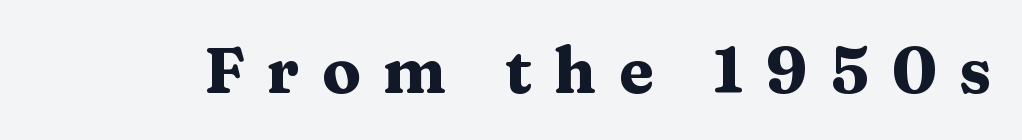
{"serif": "yes", "italic": "no", "bold": "yes", "weight": "heavy", "width": "wide", "stroke_contrast": "medium", "x_height": "medium", "monospaced": "no", "underline": "no", "letter_spacing": "wide", "letter_spacing_em": 0.35, "glyph_px": 64}
